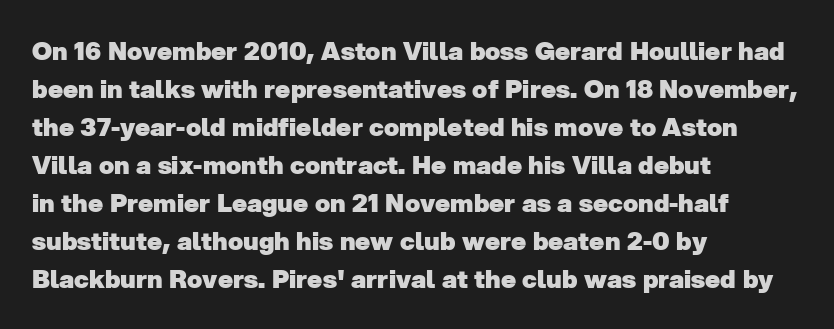
{"bold": "yes", "underline": "no", "align": "left", "line_spacing": "normal", "line_spacing_ratio": 1.52, "letter_spacing": "normal", "letter_spacing_em": 0.0, "glyph_px": 25}
